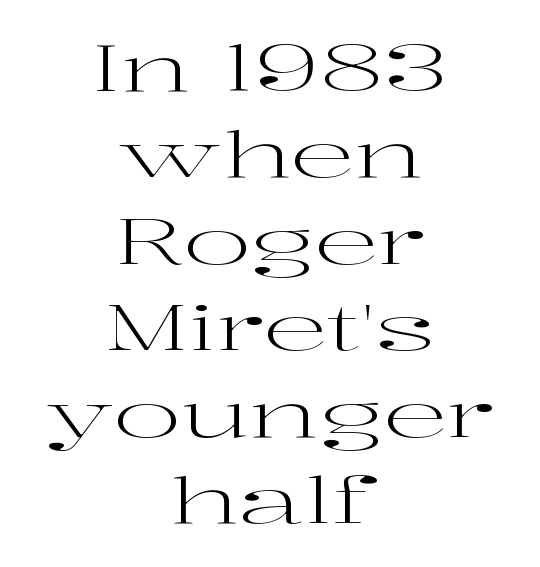
Q: Is the text bold? A: No.
Q: Is the text italic (slanted)? A: No, it is upright.
Q: Is the typeface a serif or a sans-serif typeface? A: Serif.
Q: Is the text underlined? A: No.
Q: How is the paragraph aligned? A: Centered.
Q: Is the spacing between letters normal or unusually wide? A: Normal.
Q: Is the spacing between lines tight, normal or loose? A: Normal.
Q: Width (condensed, normal, or wide)? A: Wide.
Q: Stroke contrast? A: High.
Q: x-height? A: Medium.
Q: Monospaced? A: No.
